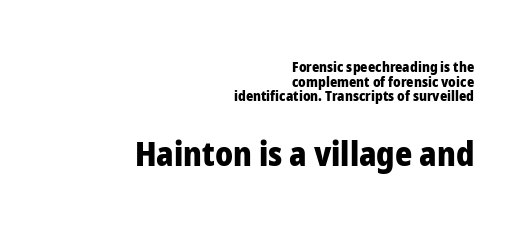
Each line ends at the same right margin while the left side varies. Descender tails drop into unmarked territory. You could not count columns in this text — the font is proportionally spaced. The gaps between neighbouring characters are ordinary and unremarkable. Look at the stroke-to-counter ratio: heavy, a bold.
